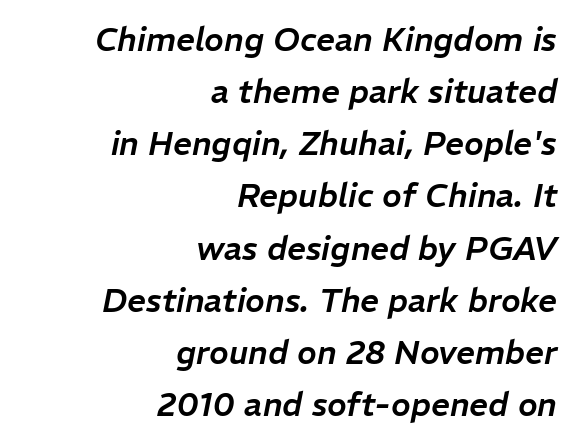
Q: Is the text italic (slanted)? A: Yes, it leans right by about 11 degrees.
Q: Is the text underlined? A: No.
Q: How is the paragraph aligned? A: Right-aligned.
Q: Is the spacing between letters normal or unusually wide? A: Normal.
Q: Is the spacing between lines tight, normal or loose? A: Normal.
Q: Width (condensed, normal, or wide)? A: Normal.
Q: Stroke contrast? A: Low.
Q: x-height? A: Medium.
Q: Monospaced? A: No.
